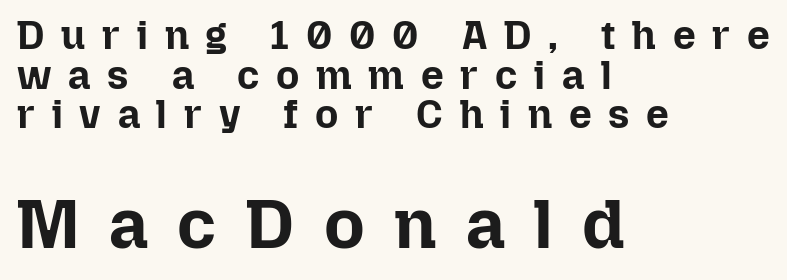
{"italic": "no", "bold": "yes", "weight": "bold", "width": "normal", "stroke_contrast": "low", "x_height": "medium", "monospaced": "no", "underline": "no", "align": "left", "line_spacing": "tight", "line_spacing_ratio": 0.99, "letter_spacing": "wide", "letter_spacing_em": 0.42, "larger_block": "second", "size_ratio": 1.75, "glyph_px": 70}
